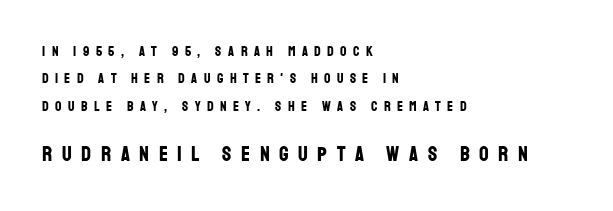
The image shows 21 px bold type, upright; set left-aligned, loose line spacing (1.96x), unusually wide letter spacing (+0.46 em), not underlined; the second (bottom) block is 1.5x larger.
